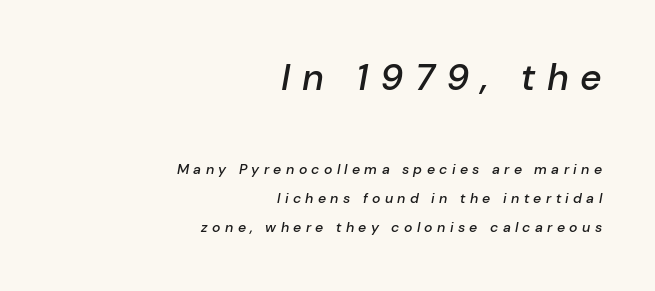
{"italic": "yes", "lean": "right", "slant_degrees": 10, "bold": "semi", "weight": "semibold", "width": "normal", "stroke_contrast": "low", "x_height": "medium", "monospaced": "no", "underline": "no", "align": "right", "line_spacing": "loose", "line_spacing_ratio": 2.09, "letter_spacing": "wide", "letter_spacing_em": 0.31, "larger_block": "first", "size_ratio": 2.64, "glyph_px": 37}
